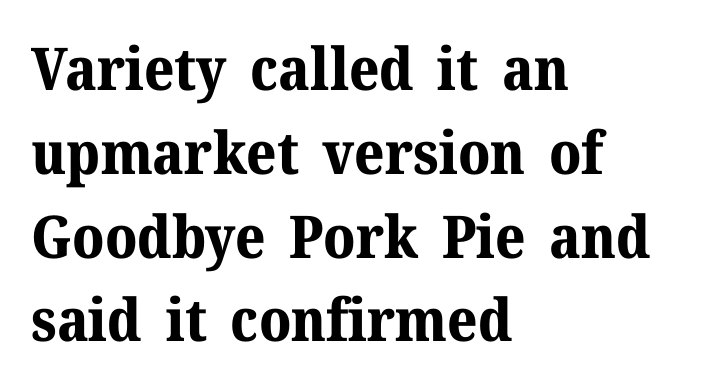
The image shows 59 px bold serif type, upright; set left-aligned, normal line spacing (1.42x), normal letter spacing, not underlined; medium stroke contrast and a medium x-height.
